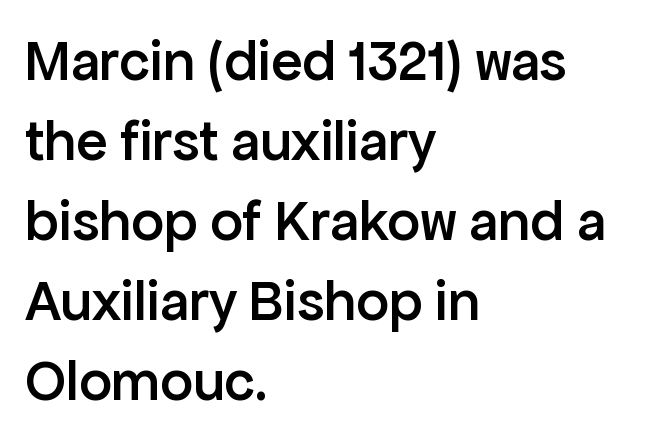
Q: Is the text bold? A: Semi-bold.
Q: Is the text italic (slanted)? A: No, it is upright.
Q: Is the typeface a serif or a sans-serif typeface? A: Sans-serif.
Q: Is the text underlined? A: No.
Q: How is the paragraph aligned? A: Left-aligned.
Q: Is the spacing between letters normal or unusually wide? A: Normal.
Q: Is the spacing between lines tight, normal or loose? A: Normal.
Q: Width (condensed, normal, or wide)? A: Normal.
Q: Stroke contrast? A: Low.
Q: x-height? A: Medium.
Q: Monospaced? A: No.
